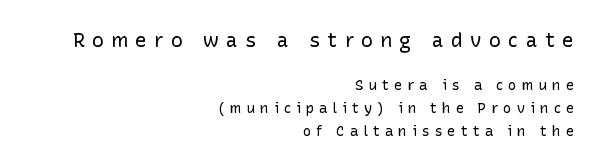
{"italic": "no", "bold": "no", "underline": "no", "align": "right", "line_spacing": "normal", "line_spacing_ratio": 1.62, "letter_spacing": "wide", "letter_spacing_em": 0.36, "larger_block": "first", "size_ratio": 1.43, "glyph_px": 20}
